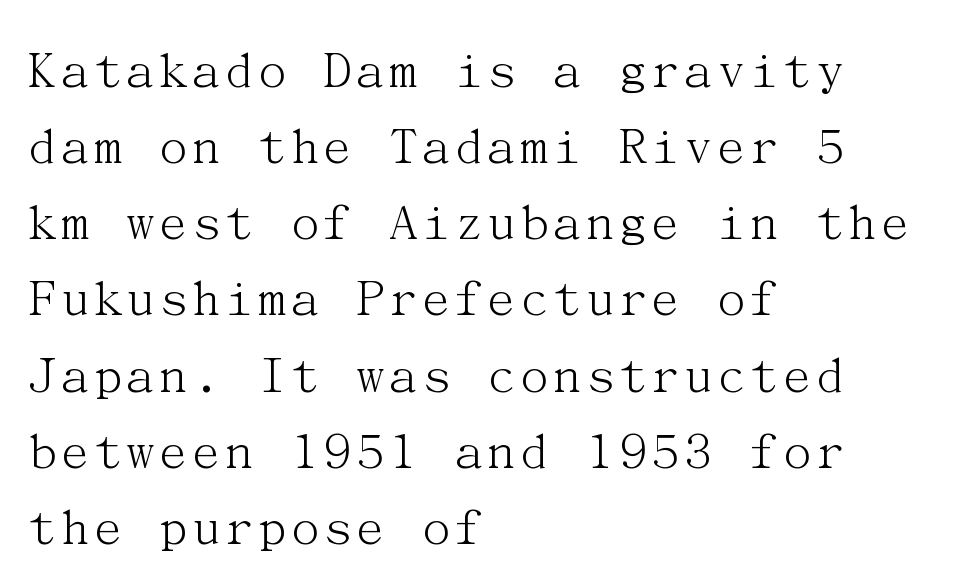
Q: Is the text bold? A: No.
Q: Is the text italic (slanted)? A: No, it is upright.
Q: Is the typeface a serif or a sans-serif typeface? A: Serif.
Q: Is the text underlined? A: No.
Q: How is the paragraph aligned? A: Left-aligned.
Q: Is the spacing between letters normal or unusually wide? A: Normal.
Q: Is the spacing between lines tight, normal or loose? A: Normal.
Q: Width (condensed, normal, or wide)? A: Normal.
Q: Stroke contrast? A: Medium.
Q: x-height? A: Medium.
